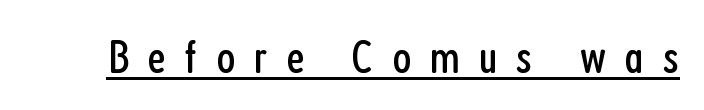
The glyphs in this specimen are sans serif. The glyphs are accompanied by a horizontal stroke just below them. How are the letters spaced? Widely, with obvious added tracking. The face looks like a standard text weight, possibly lighter.
